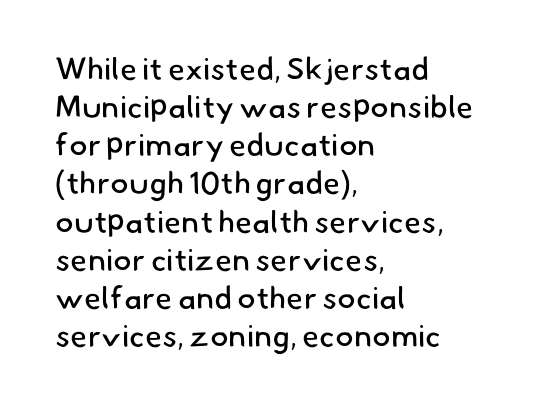
{"serif": "no", "bold": "no", "weight": "regular", "width": "normal", "stroke_contrast": "low", "x_height": "small", "monospaced": "no", "underline": "no", "align": "left", "line_spacing_ratio": 1.23, "letter_spacing": "normal", "letter_spacing_em": 0.0, "glyph_px": 31}
